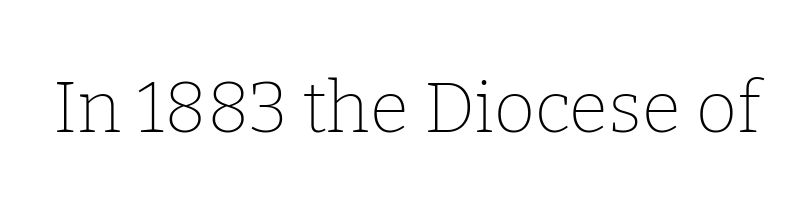
{"serif": "yes", "italic": "no", "bold": "no", "weight": "thin", "width": "normal", "stroke_contrast": "low", "x_height": "medium", "monospaced": "no", "underline": "no", "letter_spacing": "normal", "letter_spacing_em": 0.0, "glyph_px": 71}
